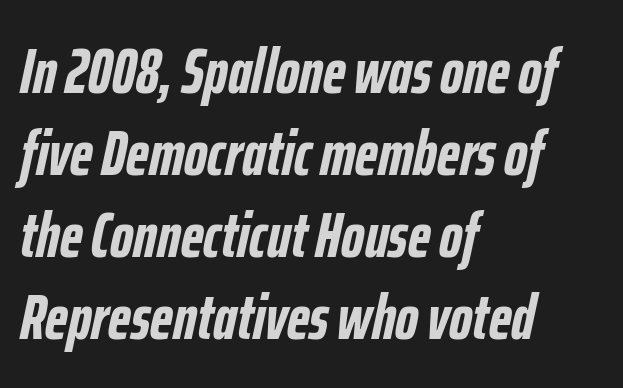
{"italic": "yes", "lean": "right", "slant_degrees": 12, "bold": "yes", "weight": "semibold", "width": "condensed", "stroke_contrast": "low", "x_height": "medium", "monospaced": "no", "underline": "no", "align": "left", "line_spacing": "normal", "line_spacing_ratio": 1.28, "letter_spacing": "normal", "letter_spacing_em": 0.0, "glyph_px": 64}
